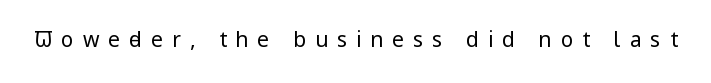
Inter-character spacing is expanded well beyond the font's built-in metrics. The passage shown is not underscored anywhere. The passage shown is not bold in any degree. This is roman type, the default non-slanted kind.
